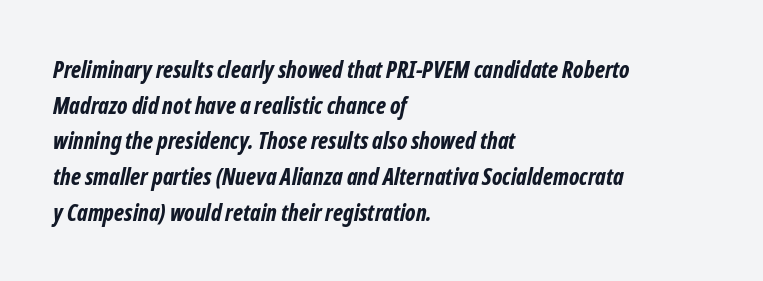
Q: Is the text bold? A: Yes.
Q: Is the text underlined? A: No.
Q: How is the paragraph aligned? A: Left-aligned.
Q: Is the spacing between letters normal or unusually wide? A: Normal.
Q: Is the spacing between lines tight, normal or loose? A: Normal.
